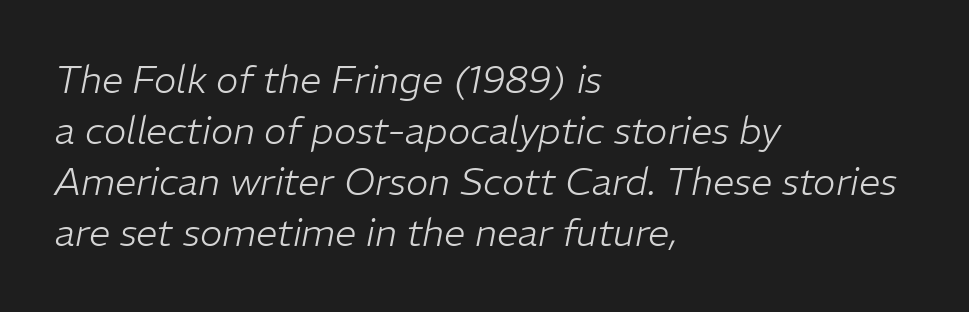
Check under the words: just untouched page. Looks like regular typesetting: each glyph gets only the width it needs. The text block is weighted toward the left margin, trailing off unevenly rightward. Looking at the ascenders, they clearly lean. Is the letter spacing exaggerated? No — it looks like the ordinary default.
